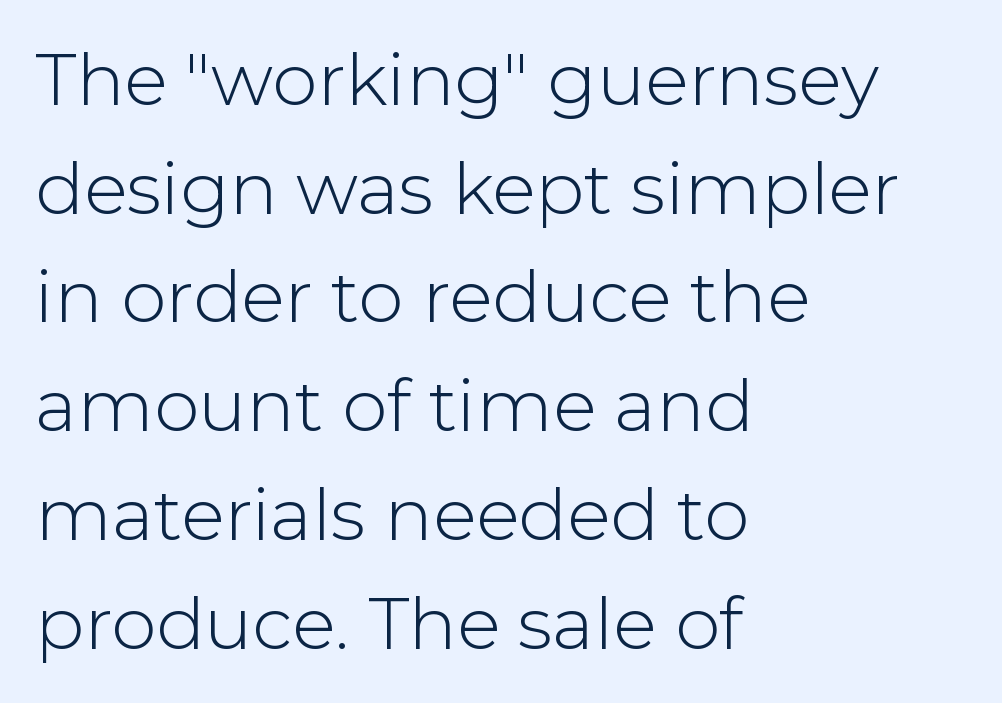
{"serif": "no", "italic": "no", "bold": "no", "weight": "light", "width": "normal", "stroke_contrast": "low", "x_height": "medium", "monospaced": "no", "underline": "no", "align": "left", "line_spacing": "normal", "line_spacing_ratio": 1.51, "letter_spacing": "normal", "letter_spacing_em": 0.0, "glyph_px": 72}
